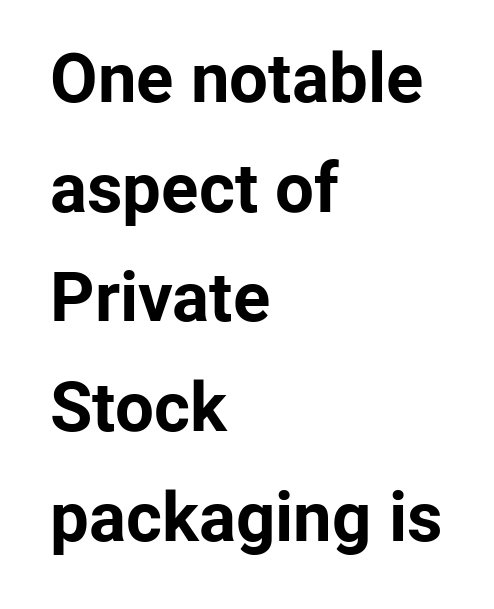
Evenly set lines give the paragraph a standard silhouette. Standard letterfit; no display-style spreading of the glyphs. Designer's note — italics off, roman on. The strokes are fattened all the way to bold. The rendering uses natural spacing where letterforms have individual widths.
